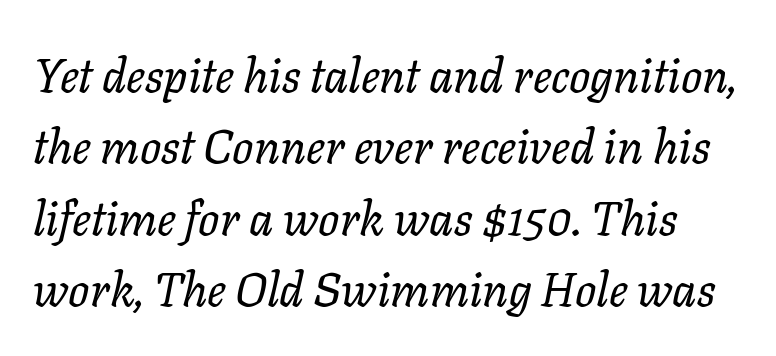
Q: Is the text bold? A: No.
Q: Is the text italic (slanted)? A: Yes, it leans right by about 11 degrees.
Q: Is the text underlined? A: No.
Q: Is the spacing between letters normal or unusually wide? A: Normal.
Q: Is the spacing between lines tight, normal or loose? A: Normal.
Q: Width (condensed, normal, or wide)? A: Normal.
Q: Stroke contrast? A: Low.
Q: x-height? A: Medium.
Q: Monospaced? A: No.
